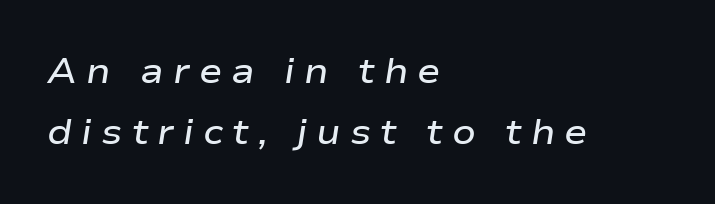
Descenders are the only things crossing below the line. Weight check: semibold — heavier than regular, not quite bold. A typesetter would mark this as italic. This sample has the flowing, uneven cadence of proportional lettering.
